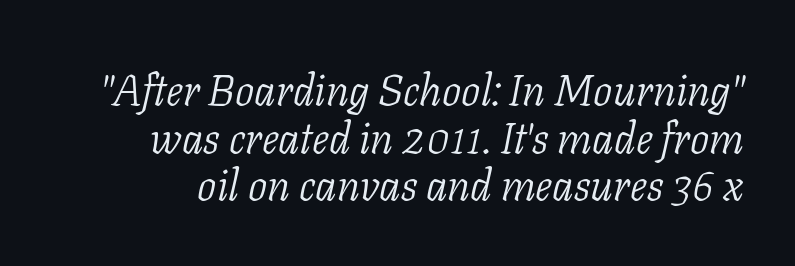
The image shows 43 px light serif type, italic (leaning right); set tight line spacing (1.11x), normal letter spacing, not underlined; low stroke contrast and a medium x-height.
